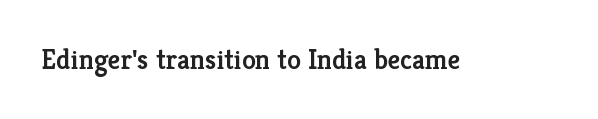
{"serif": "yes", "italic": "no", "bold": "semi", "weight": "semibold", "width": "normal", "stroke_contrast": "low", "x_height": "medium", "monospaced": "no", "underline": "no", "letter_spacing": "normal", "letter_spacing_em": 0.0, "glyph_px": 28}
